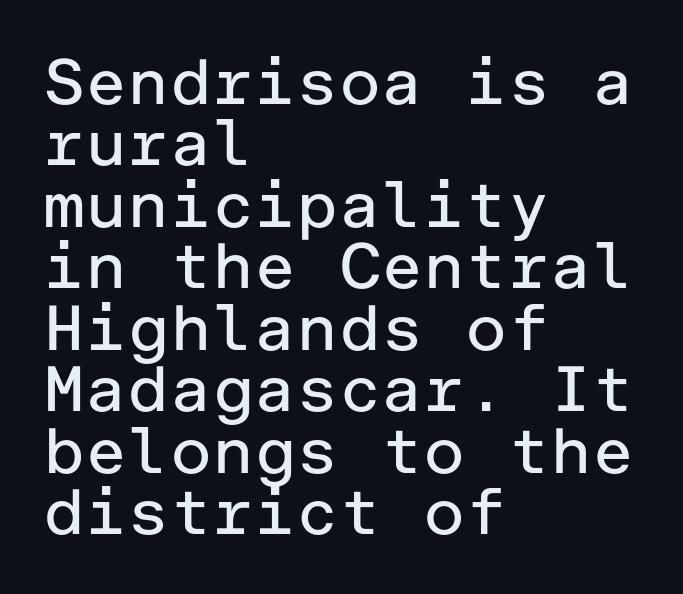
Regarding leading, the lines here are crowded together. Heaviness? Minimal to ordinary, like unemphasized prose. This is sans-serif lettering, the kind often seen on screens and signage. Characters remain perfectly vertical along every line.
